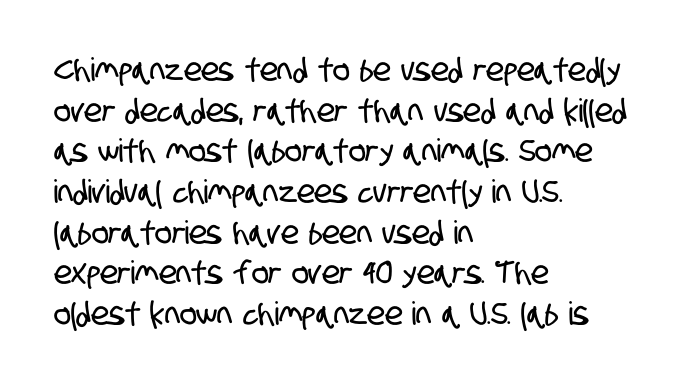
Normally led — the rows are evenly, conventionally spaced. Does extra space separate the letters? No, they use regular spacing. Check under the words: just untouched page. Serifs: no, the terminals of the letterforms are clean. Visually the block forms a straight wall on the left and a jagged coastline on the right.
